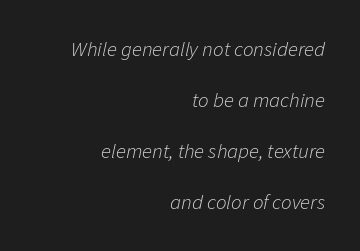
The image shows 21 px text type, italic (leaning right); set right-aligned, loose line spacing (2.43x), normal letter spacing, not underlined.
